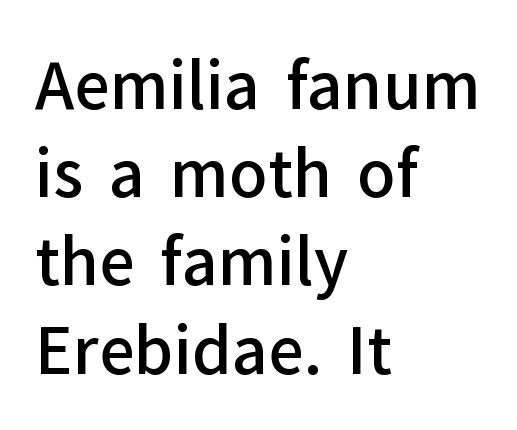
Has an underline been added? It has not. Varying glyph widths throughout — classic text-font behaviour. You can tell from the bare stems that sans-serif type was used. What stands out about the letter spacing? Nothing — it is the standard amount. Ordinary non-slanted type is in use. The ragged edge is on the right, which tells us the setting is flush left.
